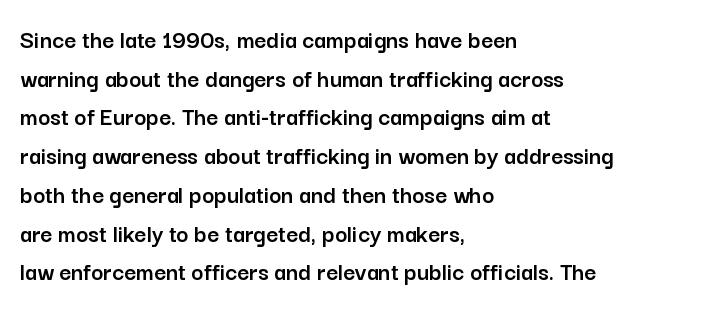
Q: Is the text italic (slanted)? A: No, it is upright.
Q: Is the text underlined? A: No.
Q: How is the paragraph aligned? A: Left-aligned.
Q: Is the spacing between letters normal or unusually wide? A: Normal.
Q: Is the spacing between lines tight, normal or loose? A: Normal.
